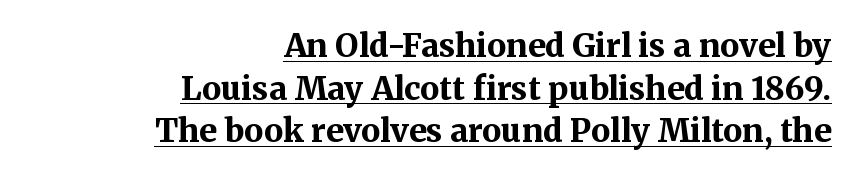
This sample carries an underscore along the baseline area. These lines stack with their right ends in a neat column. A typesetter would call this proportional, since set widths differ per character. Check where the strokes stop: tiny serifs finish them off.
